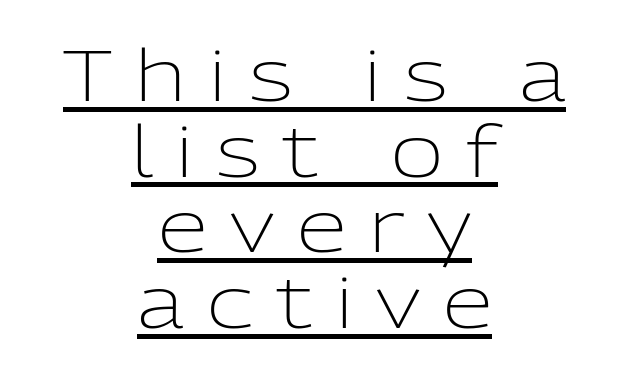
Italic? Not at all — the glyphs are vertical. Do the characters align in a grid? No, the font is proportional. Interline gaps are noticeably narrow in this sample. Nothing sits at the stroke ends, so this counts as sans-serif. Short and long lines alike share a common midpoint.
